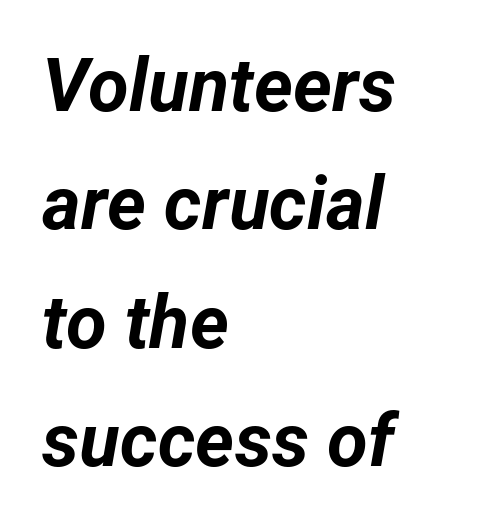
{"italic": "yes", "lean": "right", "slant_degrees": 12, "bold": "yes", "weight": "bold", "width": "normal", "stroke_contrast": "low", "x_height": "medium", "monospaced": "no", "underline": "no", "align": "left", "line_spacing": "normal", "line_spacing_ratio": 1.6, "letter_spacing": "normal", "letter_spacing_em": 0.0, "glyph_px": 74}
